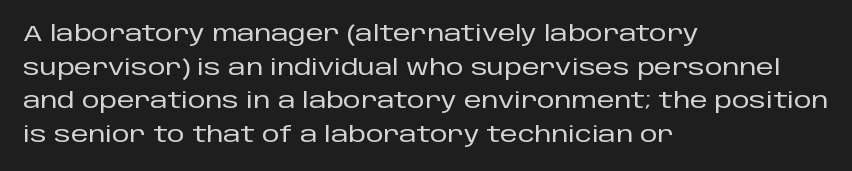
Q: Is the text italic (slanted)? A: No, it is upright.
Q: Is the text underlined? A: No.
Q: How is the paragraph aligned? A: Left-aligned.
Q: Is the spacing between letters normal or unusually wide? A: Normal.
Q: Is the spacing between lines tight, normal or loose? A: Normal.
